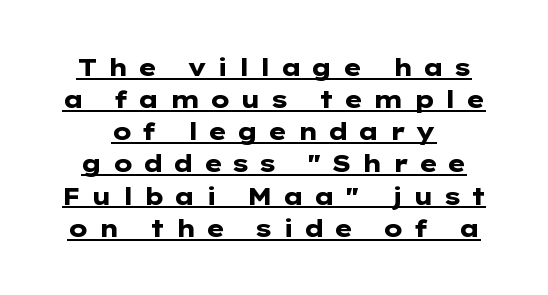
Q: Is the text bold? A: Yes.
Q: Is the text italic (slanted)? A: No, it is upright.
Q: Is the text underlined? A: Yes.
Q: Is the spacing between letters normal or unusually wide? A: Unusually wide.
Q: Is the spacing between lines tight, normal or loose? A: Normal.
